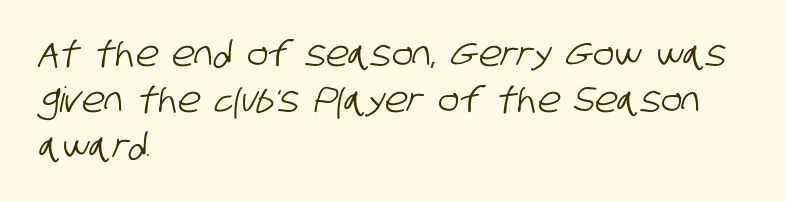
The image shows 35 px condensed sans-serif type; set left-aligned, normal line spacing (1.32x), normal letter spacing, not underlined; low stroke contrast and a large x-height.
